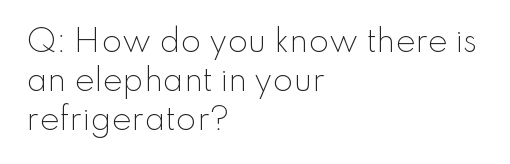
Leading: standard. Each letter keeps its own natural width here, so spacing adapts to shape. Weight: in the light-to-regular range. Nope, not italic — everything's standing straight.
